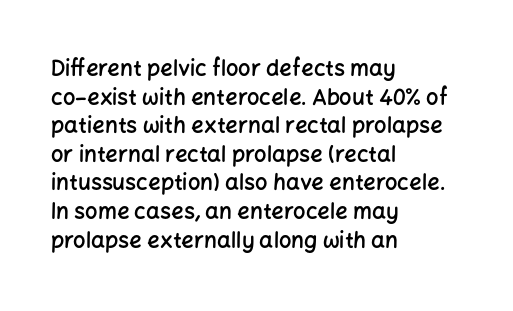
{"italic": "no", "bold": "semi", "underline": "no", "align": "left", "line_spacing": "normal", "line_spacing_ratio": 1.3, "letter_spacing": "normal", "letter_spacing_em": 0.0, "glyph_px": 22}
